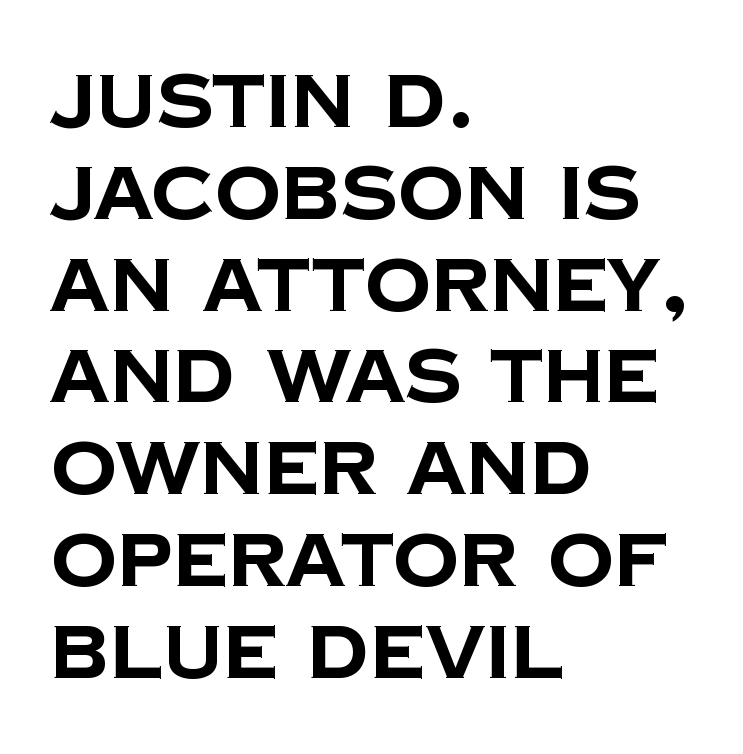
The letterforms sit shoulder to shoulder at normal distance. Observe the absence of serifs on each vertical stroke in this sample. Compared with an ordinary text face, these strokes are far heavier — a full bold. Horizontally, the lines are justified to the leading edge only. You could not count columns in this text — the font is proportionally spaced. A clean baseline with only descenders dipping below it.
